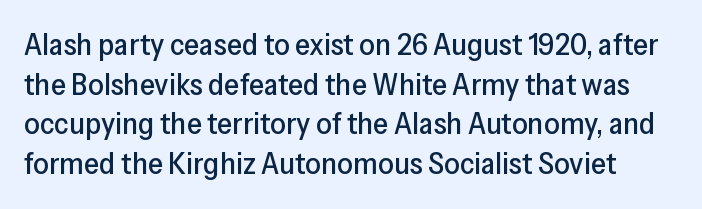
{"serif": "no", "italic": "no", "width": "normal", "stroke_contrast": "low", "x_height": "medium", "monospaced": "no", "underline": "no", "line_spacing": "normal", "line_spacing_ratio": 1.28, "letter_spacing": "normal", "letter_spacing_em": 0.0, "glyph_px": 31}
